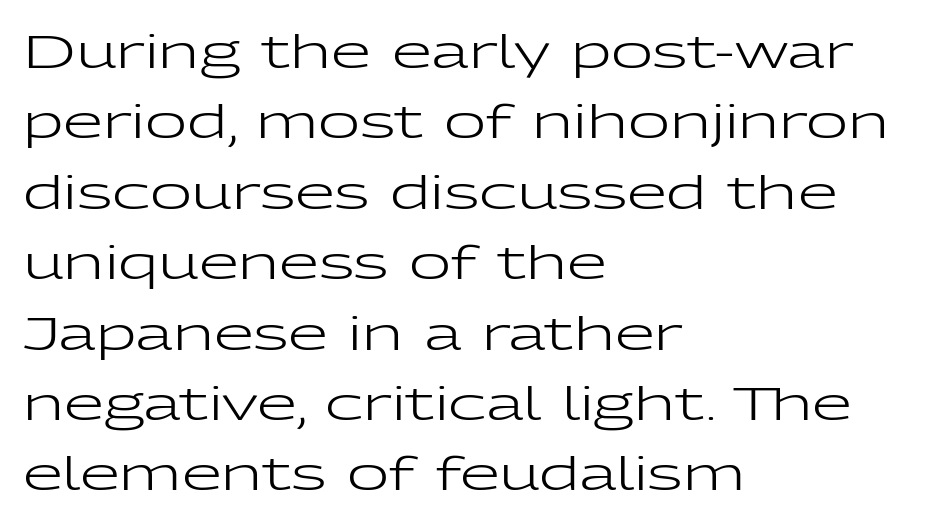
The image shows 46 px regular-weight, wide sans-serif type, upright; set left-aligned, normal line spacing (1.53x), normal letter spacing, not underlined; low stroke contrast and a medium x-height.
